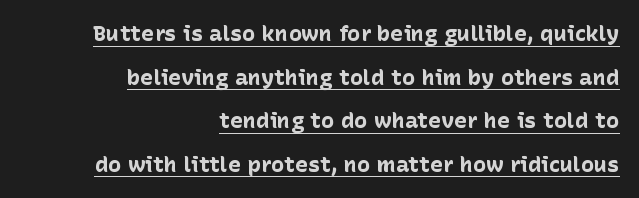
{"italic": "no", "bold": "yes", "underline": "yes", "align": "right", "line_spacing": "loose", "line_spacing_ratio": 1.98, "letter_spacing": "normal", "letter_spacing_em": 0.0, "glyph_px": 22}
